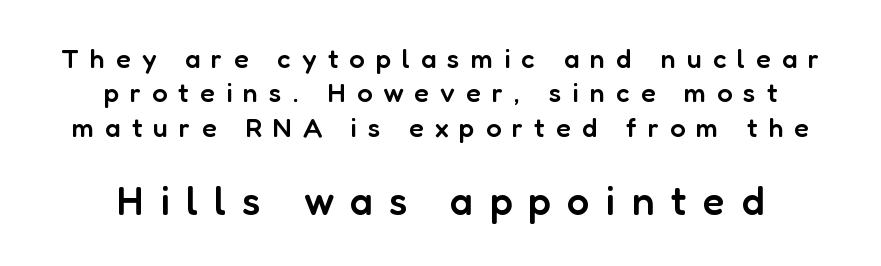
These words are printed semibold, heavier than regular yet not bold. Where is the straight margin? There isn't one; the lines are centered. Between one letter and the next there's a generous, obvious gap. A typesetter would call this proportional, since set widths differ per character.
